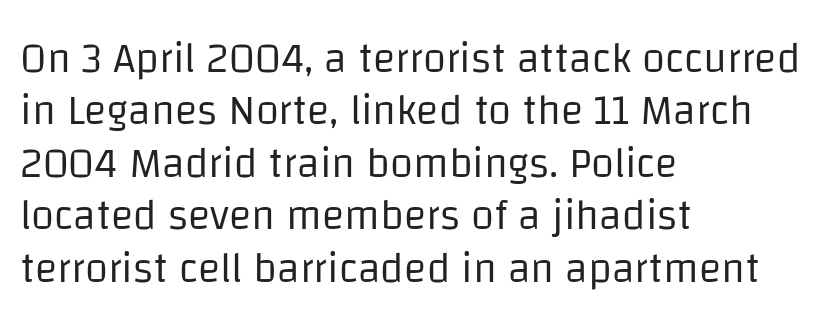
Descenders hang freely into open space. No extra tracking has been applied to these lines. Is this a fixed-width face? No — the glyphs have proportional, varying widths. Are there feet on the stems? There aren't — it's a sans. This sample is left-justified, so line endings fall wherever the words run out.
